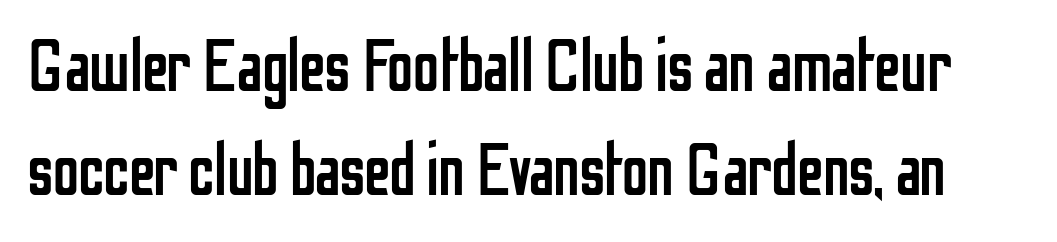
Bare-footed words on every line. The lines sit at an ordinary, default distance from one another. The tracking reads as untouched default to a designer's eye. Stroke mass is kept to a normal reading level or below. Stroke terminals: plain, sans-serif.
